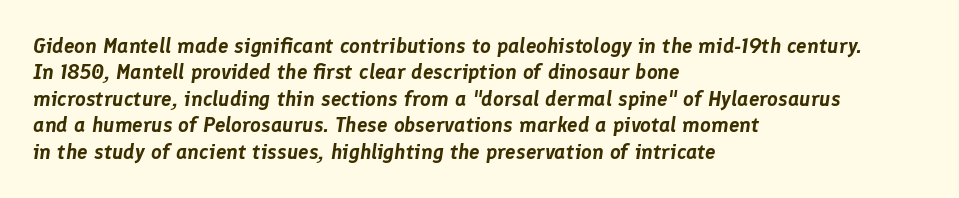
The image shows 21 px text type, italic (leaning right); set left-aligned, normal line spacing (1.26x), normal letter spacing, not underlined.
